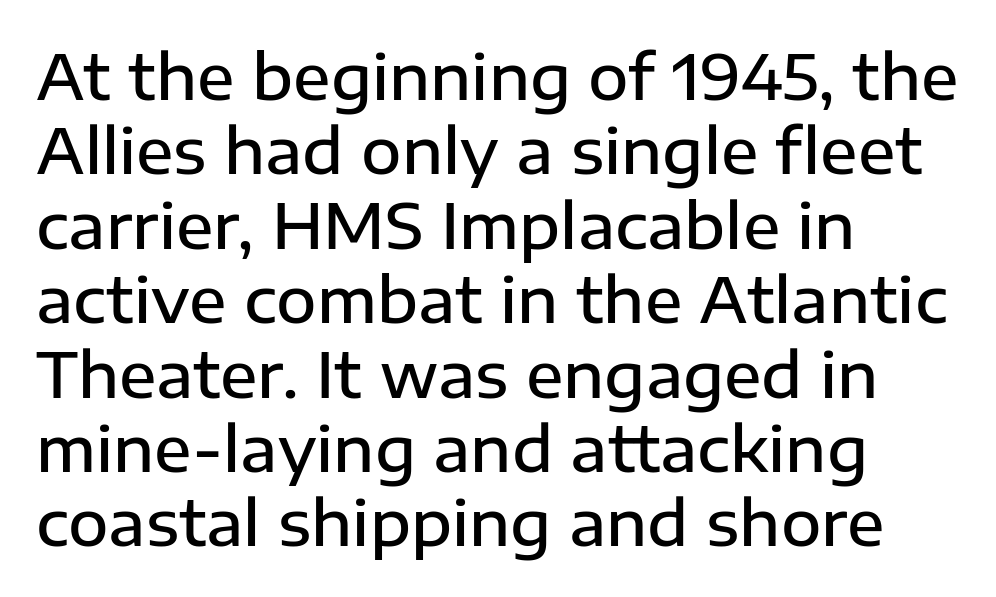
Q: Is the text bold? A: Semi-bold.
Q: Is the text italic (slanted)? A: No, it is upright.
Q: Is the typeface a serif or a sans-serif typeface? A: Sans-serif.
Q: Is the text underlined? A: No.
Q: How is the paragraph aligned? A: Left-aligned.
Q: Is the spacing between letters normal or unusually wide? A: Normal.
Q: Width (condensed, normal, or wide)? A: Normal.
Q: Stroke contrast? A: Low.
Q: x-height? A: Medium.
Q: Monospaced? A: No.
